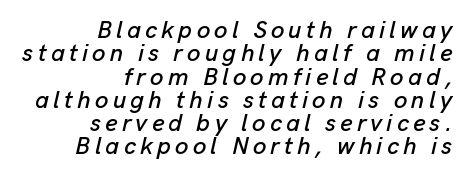
Q: Is the text italic (slanted)? A: Yes, it leans right by about 13 degrees.
Q: Is the text underlined? A: No.
Q: How is the paragraph aligned? A: Right-aligned.
Q: Is the spacing between lines tight, normal or loose? A: Tight.
